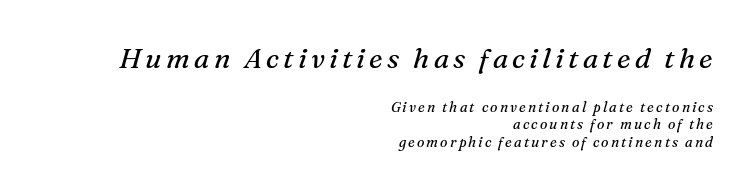
{"serif": "yes", "italic": "yes", "lean": "right", "slant_degrees": 16, "bold": "no", "weight": "regular", "width": "normal", "stroke_contrast": "medium", "x_height": "medium", "monospaced": "no", "underline": "no", "align": "right", "line_spacing": "normal", "line_spacing_ratio": 1.26, "larger_block": "first", "size_ratio": 2.0, "glyph_px": 28}
